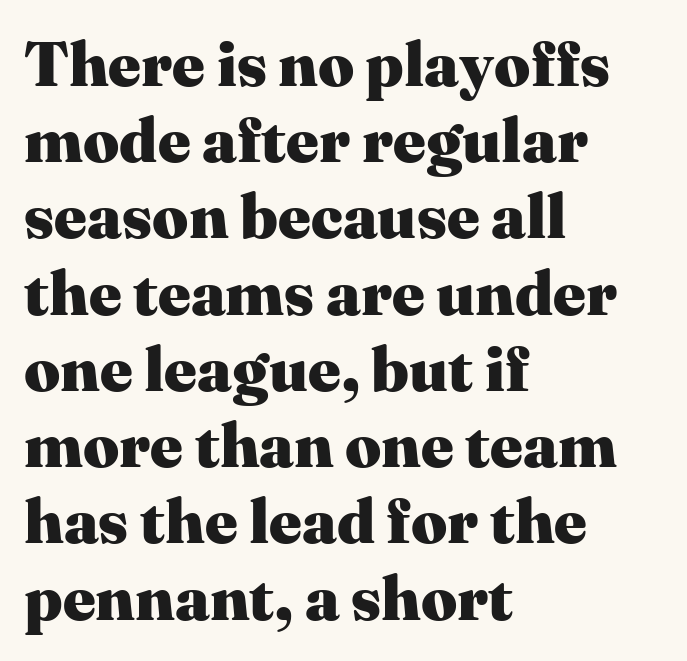
{"serif": "yes", "italic": "no", "bold": "yes", "weight": "heavy", "width": "normal", "stroke_contrast": "medium", "x_height": "medium", "monospaced": "no", "underline": "no", "align": "left", "line_spacing_ratio": 1.21, "letter_spacing": "normal", "letter_spacing_em": 0.0, "glyph_px": 63}
